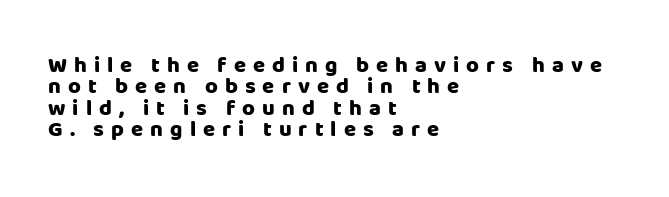
{"italic": "no", "bold": "yes", "underline": "no", "align": "left", "line_spacing": "tight", "line_spacing_ratio": 0.97, "letter_spacing": "wide", "letter_spacing_em": 0.32, "glyph_px": 22}
